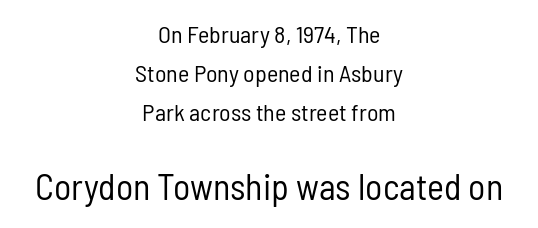
{"serif": "no", "italic": "no", "bold": "no", "weight": "regular", "width": "condensed", "stroke_contrast": "low", "x_height": "medium", "monospaced": "no", "underline": "no", "align": "center", "line_spacing": "normal", "line_spacing_ratio": 1.62, "letter_spacing": "normal", "letter_spacing_em": 0.0, "larger_block": "second", "size_ratio": 1.5, "glyph_px": 36}
